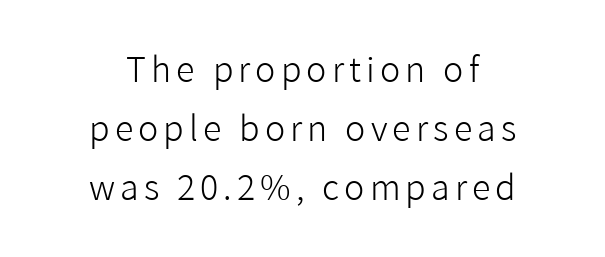
Q: Is the text bold? A: No.
Q: Is the text italic (slanted)? A: No, it is upright.
Q: Is the typeface a serif or a sans-serif typeface? A: Sans-serif.
Q: Is the text underlined? A: No.
Q: Width (condensed, normal, or wide)? A: Normal.
Q: Stroke contrast? A: Low.
Q: x-height? A: Medium.
Q: Monospaced? A: No.
